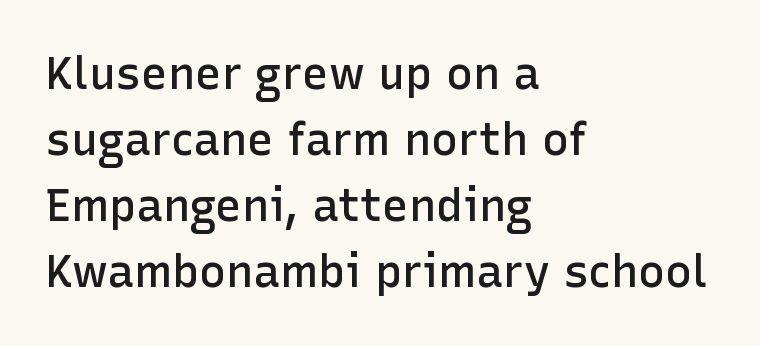
Q: Is the text bold? A: Semi-bold.
Q: Is the text italic (slanted)? A: No, it is upright.
Q: Is the typeface a serif or a sans-serif typeface? A: Sans-serif.
Q: Is the text underlined? A: No.
Q: How is the paragraph aligned? A: Left-aligned.
Q: Is the spacing between letters normal or unusually wide? A: Normal.
Q: Is the spacing between lines tight, normal or loose? A: Normal.
Q: Width (condensed, normal, or wide)? A: Normal.
Q: Stroke contrast? A: Low.
Q: x-height? A: Medium.
Q: Monospaced? A: No.
